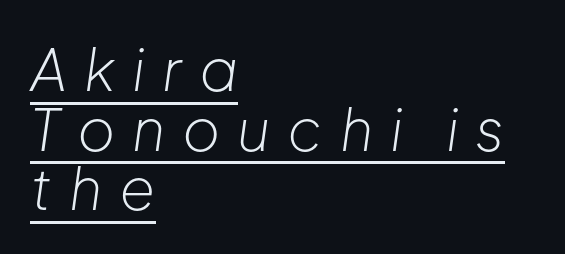
The image shows 58 px light type, italic (leaning right); set left-aligned, tight line spacing (1.03x), unusually wide letter spacing (+0.29 em), underlined; low stroke contrast and a medium x-height.
